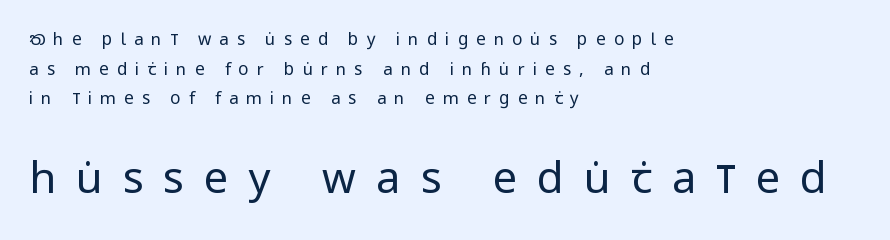
{"serif": "no", "italic": "no", "bold": "no", "weight": "regular", "width": "condensed", "stroke_contrast": "low", "x_height": "large", "monospaced": "no", "underline": "no", "align": "left", "line_spacing_ratio": 1.75, "letter_spacing": "wide", "letter_spacing_em": 0.47, "larger_block": "second", "size_ratio": 2.53, "glyph_px": 43}
